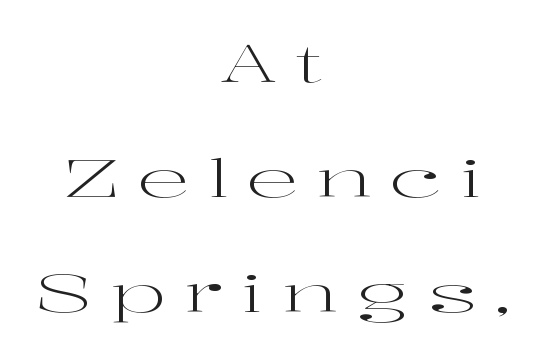
Observe the serifs anchoring each vertical stroke in this sample. The passage shown is typed in a proportional face where columns would drift. Each stroke keeps to a modest, everyday thickness or less. Successive baselines arrive slowly, with a big drop between each. Where is the straight margin? There isn't one; the lines are centered. The specimen reads as upright at a glance.
